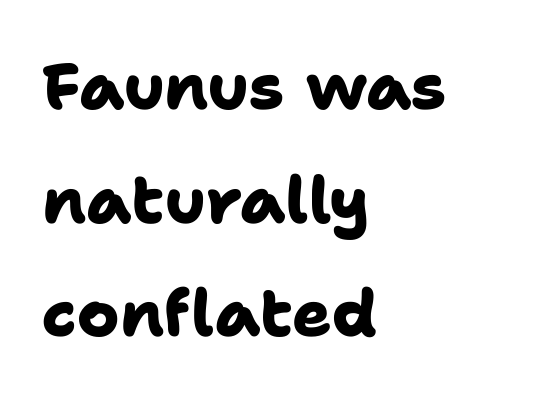
{"serif": "no", "bold": "yes", "weight": "heavy", "width": "normal", "stroke_contrast": "low", "x_height": "medium", "monospaced": "no", "underline": "no", "align": "left", "line_spacing_ratio": 1.75, "letter_spacing": "normal", "letter_spacing_em": 0.0, "glyph_px": 65}
